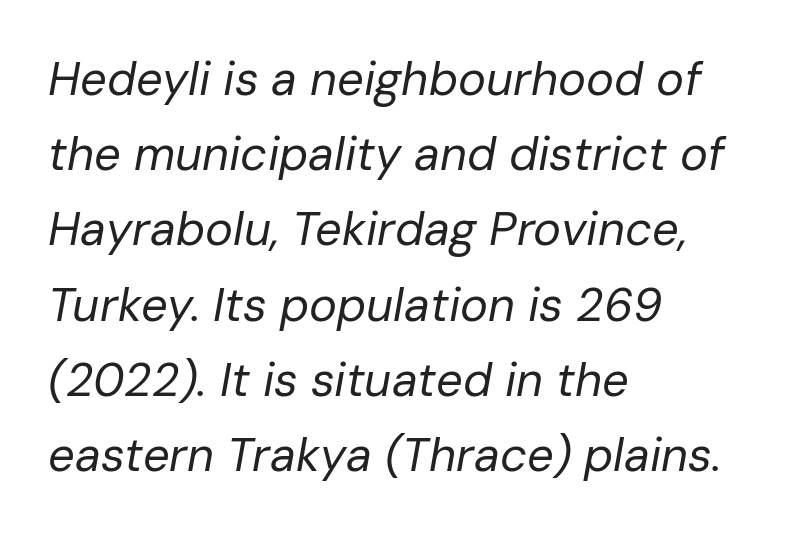
Baseline-to-baseline distance is the conventional proportion of letter height. This is not heavy type; no bold has been used. Anything drawn beneath the words? Only blank space. Here the designer chose a conventional face with non-uniform glyph widths. The passage shown leans; its letterforms are oblique. These lines stack with their left ends in a neat column.
